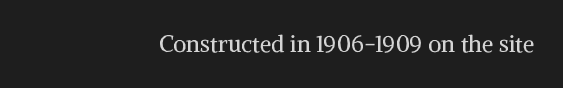
Q: Is the text bold? A: No.
Q: Is the text italic (slanted)? A: No, it is upright.
Q: Is the text underlined? A: No.
Q: How is the paragraph aligned? A: Right-aligned.
Q: Is the spacing between letters normal or unusually wide? A: Normal.
